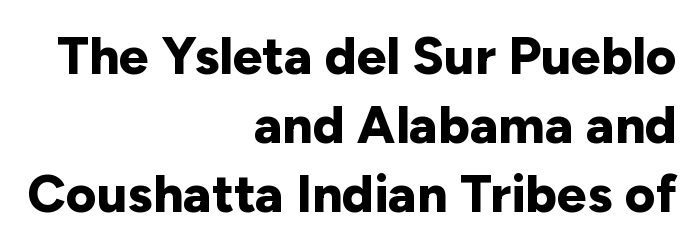
{"serif": "no", "italic": "no", "bold": "yes", "weight": "bold", "width": "normal", "stroke_contrast": "low", "x_height": "medium", "monospaced": "no", "underline": "no", "align": "right", "line_spacing": "normal", "line_spacing_ratio": 1.3, "letter_spacing": "normal", "letter_spacing_em": 0.0, "glyph_px": 53}
